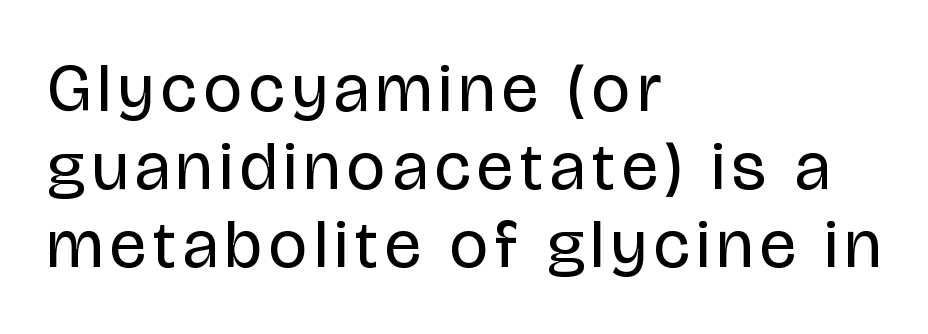
Q: Is the text bold? A: No.
Q: Is the text italic (slanted)? A: No, it is upright.
Q: Is the typeface a serif or a sans-serif typeface? A: Sans-serif.
Q: Is the text underlined? A: No.
Q: How is the paragraph aligned? A: Left-aligned.
Q: Is the spacing between lines tight, normal or loose? A: Tight.
Q: Width (condensed, normal, or wide)? A: Condensed.
Q: Stroke contrast? A: Low.
Q: x-height? A: Large.
Q: Monospaced? A: No.
